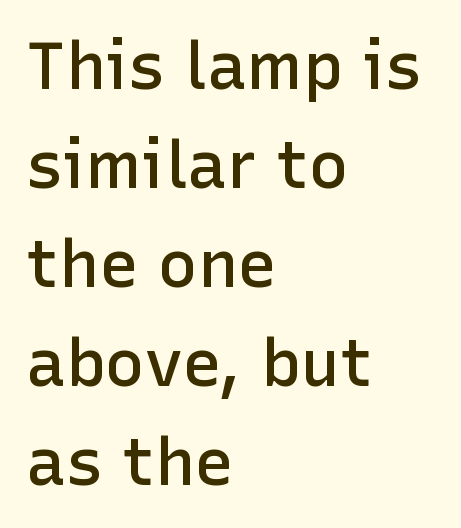
The image shows 66 px semibold sans-serif type, upright; set left-aligned, normal line spacing (1.5x), normal letter spacing, not underlined; low stroke contrast and a medium x-height.
